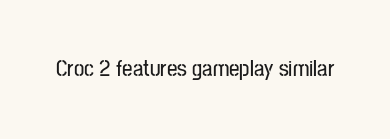
{"italic": "no", "underline": "no", "letter_spacing": "normal", "letter_spacing_em": 0.0, "glyph_px": 23}
